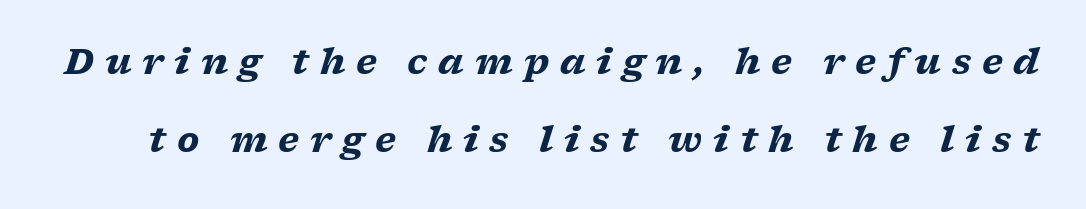
This sample uses expanded letter spacing, leaving extra air between glyphs. The lettering tilts uniformly, giving the passage an italic look. The face used here is seriffed, in the tradition of book romans. Check under the words: just untouched page.
